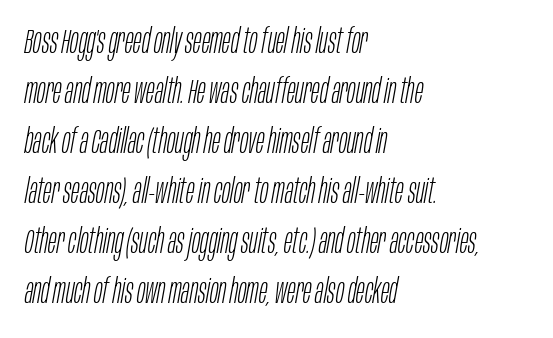
Compared with a centered layout, this one pins lines to the left instead. Is the type slanted? Yes — the strokes lean at a clear angle. Looks like regular typesetting: each glyph gets only the width it needs. The letterforms sit shoulder to shoulder at normal distance. Unbolded letterforms with no extra heft.
